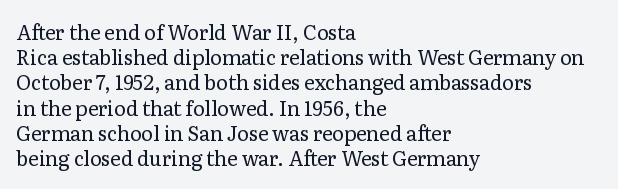
Q: Is the text bold? A: No.
Q: Is the text italic (slanted)? A: No, it is upright.
Q: Is the text underlined? A: No.
Q: How is the paragraph aligned? A: Left-aligned.
Q: Is the spacing between letters normal or unusually wide? A: Normal.
Q: Is the spacing between lines tight, normal or loose? A: Normal.
